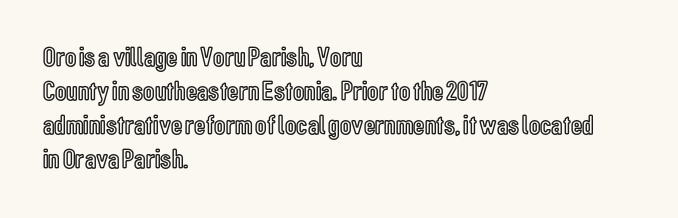
{"italic": "no", "width": "condensed", "x_height": "medium", "monospaced": "no", "underline": "no", "align": "left", "line_spacing_ratio": 1.22, "letter_spacing": "normal", "letter_spacing_em": 0.0, "glyph_px": 28}
